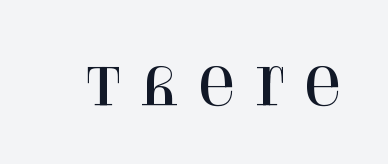
Q: Is the text italic (slanted)? A: No, it is upright.
Q: Is the typeface a serif or a sans-serif typeface? A: Serif.
Q: Is the text underlined? A: No.
Q: Is the spacing between letters normal or unusually wide? A: Unusually wide.
Q: Width (condensed, normal, or wide)? A: Normal.
Q: Stroke contrast? A: High.
Q: x-height? A: Large.
Q: Monospaced? A: No.
